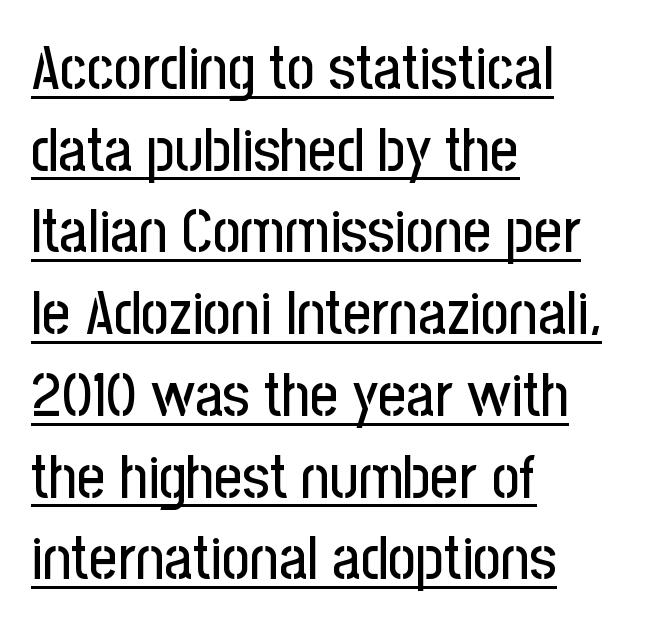
Q: Is the text italic (slanted)? A: No, it is upright.
Q: Is the typeface a serif or a sans-serif typeface? A: Sans-serif.
Q: Is the text underlined? A: Yes.
Q: How is the paragraph aligned? A: Left-aligned.
Q: Is the spacing between letters normal or unusually wide? A: Normal.
Q: Is the spacing between lines tight, normal or loose? A: Normal.
Q: Width (condensed, normal, or wide)? A: Condensed.
Q: Stroke contrast? A: Low.
Q: x-height? A: Medium.
Q: Monospaced? A: No.
